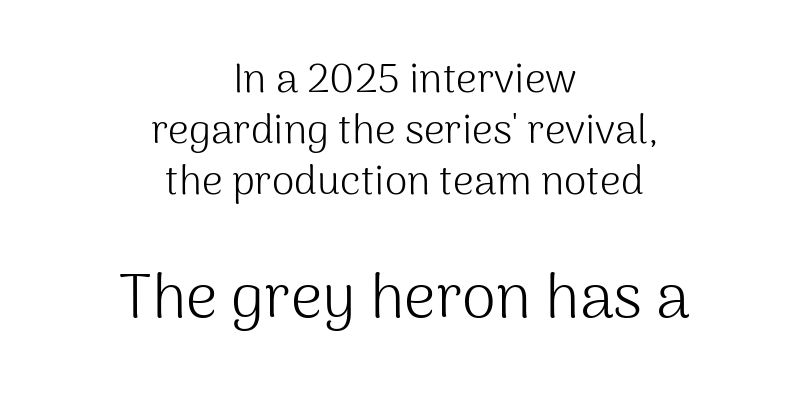
The image shows 62 px light sans-serif type, upright; set centered, line spacing 1.24x, normal letter spacing, not underlined; the second (bottom) block is 1.51x larger; medium stroke contrast and a medium x-height.
